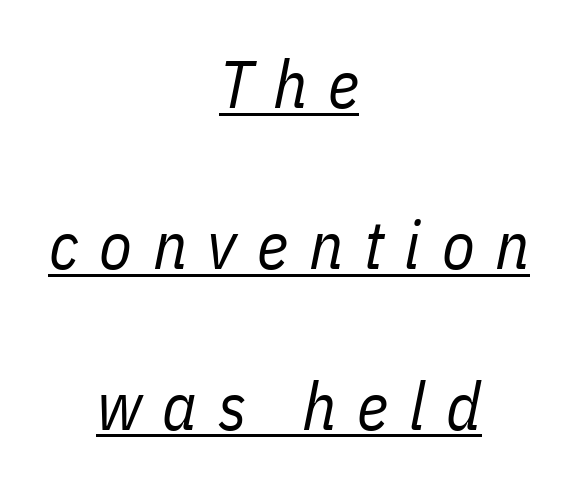
Here the designer chose a conventional face with non-uniform glyph widths. Weight: in the light-to-regular range. These lines are centered, leaving both edges ragged. Slanted lettering throughout. Reading down the column, the eye jumps a long way to each next line.
